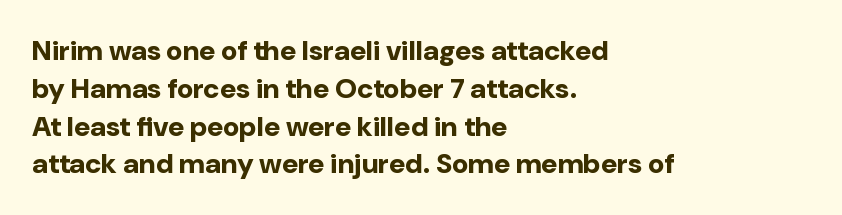
Line beginnings align vertically; line endings do not. You'd pick this weight for a headline — it's a proper bold. There is no visible air inserted between adjacent glyphs. Each row of text sits above clean, open space. The glyphs in this specimen are sans serif.
